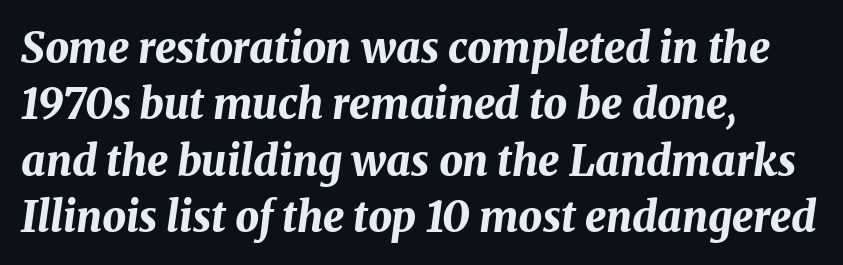
{"italic": "yes", "lean": "right", "slant_degrees": 8, "bold": "yes", "weight": "bold", "width": "normal", "stroke_contrast": "medium", "x_height": "medium", "monospaced": "no", "underline": "no", "align": "left", "line_spacing": "normal", "line_spacing_ratio": 1.34, "letter_spacing": "normal", "letter_spacing_em": 0.0, "glyph_px": 42}
